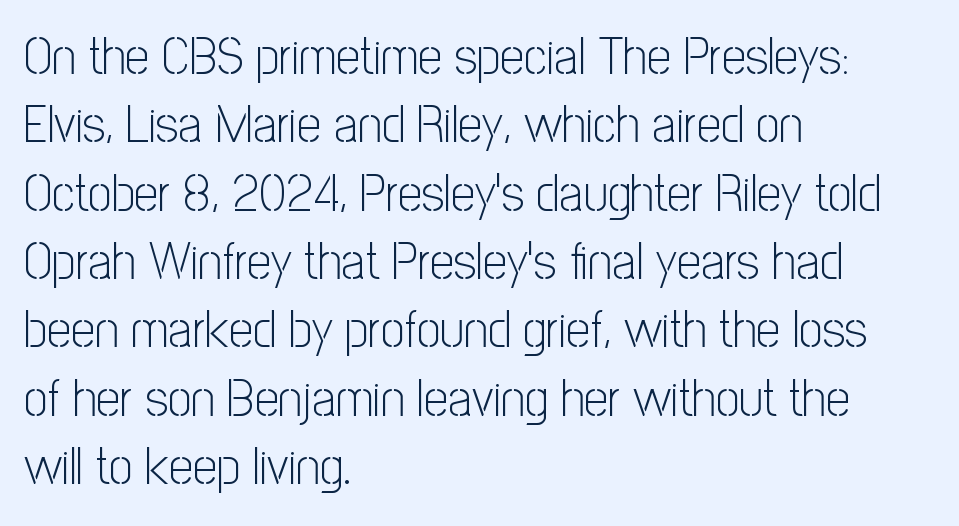
Q: Is the text bold? A: No.
Q: Is the text italic (slanted)? A: No, it is upright.
Q: Is the typeface a serif or a sans-serif typeface? A: Sans-serif.
Q: Is the text underlined? A: No.
Q: How is the paragraph aligned? A: Left-aligned.
Q: Is the spacing between letters normal or unusually wide? A: Normal.
Q: Is the spacing between lines tight, normal or loose? A: Normal.
Q: Width (condensed, normal, or wide)? A: Condensed.
Q: Stroke contrast? A: Low.
Q: x-height? A: Medium.
Q: Monospaced? A: No.
